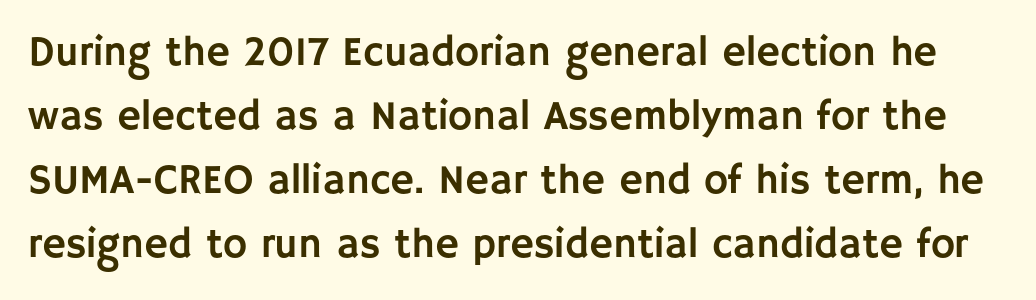
Looks like regular typesetting: each glyph gets only the width it needs. Reading down the column, the eye jumps a familiar distance to each next line. The glyphs are unaccompanied by any horizontal stroke below them. Does the type have serifs? No, each stem ends abruptly. Nobody touched the tracking dial on this one. In terms of posture, this sample is upright.
